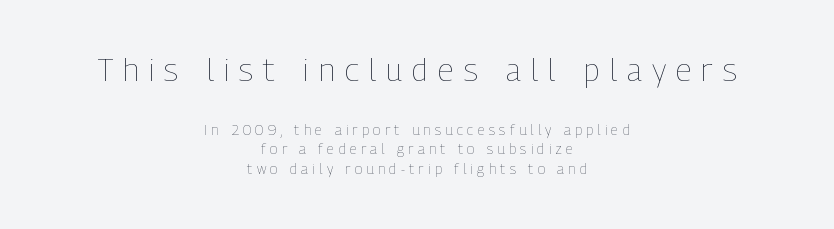
{"italic": "no", "bold": "no", "weight": "thin", "width": "condensed", "stroke_contrast": "low", "x_height": "medium", "monospaced": "no", "underline": "no", "align": "center", "line_spacing": "normal", "line_spacing_ratio": 1.41, "letter_spacing": "wide", "letter_spacing_em": 0.31, "larger_block": "first", "size_ratio": 2.29, "glyph_px": 32}
